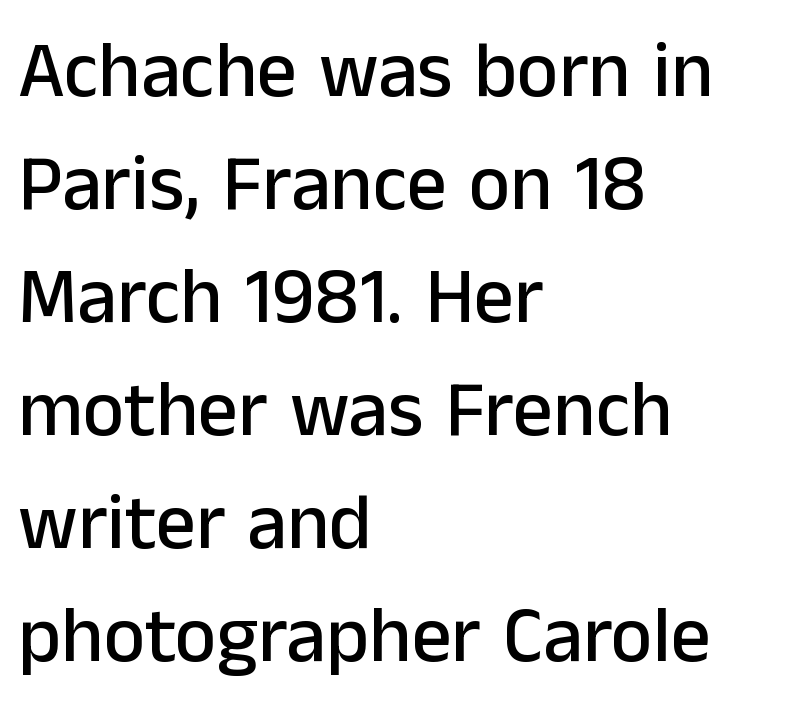
{"serif": "no", "italic": "no", "width": "normal", "stroke_contrast": "low", "x_height": "medium", "monospaced": "no", "underline": "no", "align": "left", "line_spacing": "normal", "line_spacing_ratio": 1.43, "letter_spacing": "normal", "letter_spacing_em": 0.0, "glyph_px": 79}
